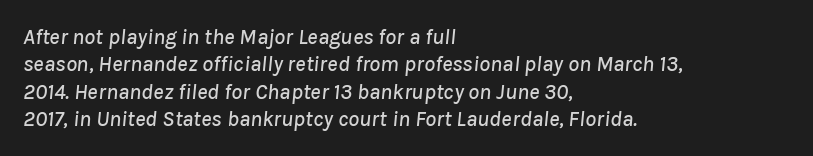
{"italic": "yes", "lean": "right", "slant_degrees": 8, "underline": "no", "align": "left", "line_spacing": "normal", "line_spacing_ratio": 1.25, "letter_spacing": "normal", "letter_spacing_em": 0.0, "glyph_px": 22}
